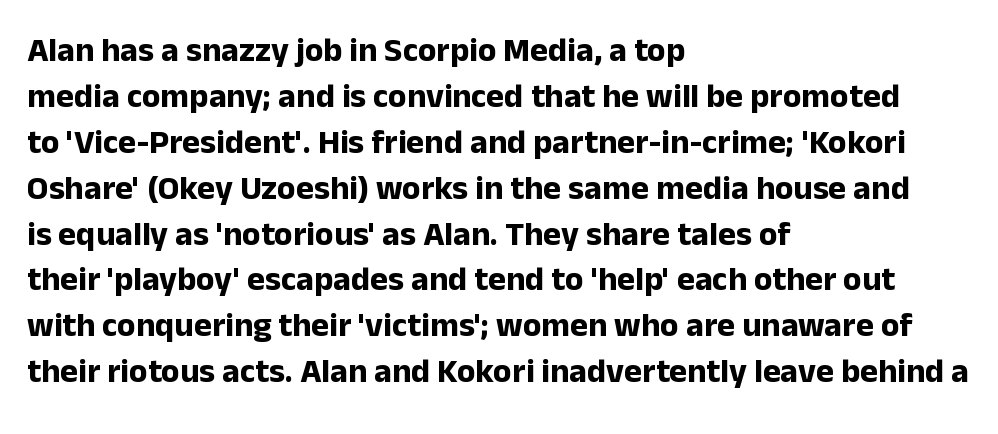
Q: Is the text bold? A: Yes.
Q: Is the text italic (slanted)? A: No, it is upright.
Q: Is the typeface a serif or a sans-serif typeface? A: Sans-serif.
Q: Is the text underlined? A: No.
Q: How is the paragraph aligned? A: Left-aligned.
Q: Is the spacing between letters normal or unusually wide? A: Normal.
Q: Is the spacing between lines tight, normal or loose? A: Normal.
Q: Width (condensed, normal, or wide)? A: Normal.
Q: Stroke contrast? A: Low.
Q: x-height? A: Medium.
Q: Monospaced? A: No.
